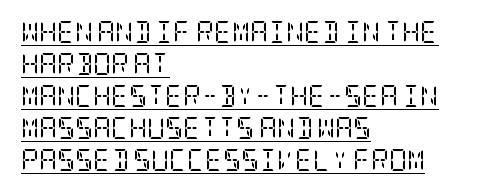
{"italic": "no", "bold": "no", "underline": "yes", "align": "left", "line_spacing": "normal", "line_spacing_ratio": 1.45, "letter_spacing": "normal", "letter_spacing_em": 0.0, "glyph_px": 22}
